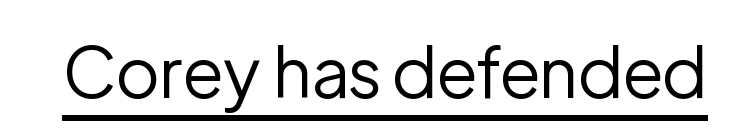
Font category for this specimen: sans-serif. Character widths vary here, with narrow letters taking less room than wide ones. A baseline rule has been typeset under these characters. Between one letter and the next there's only the usual sliver of space.
